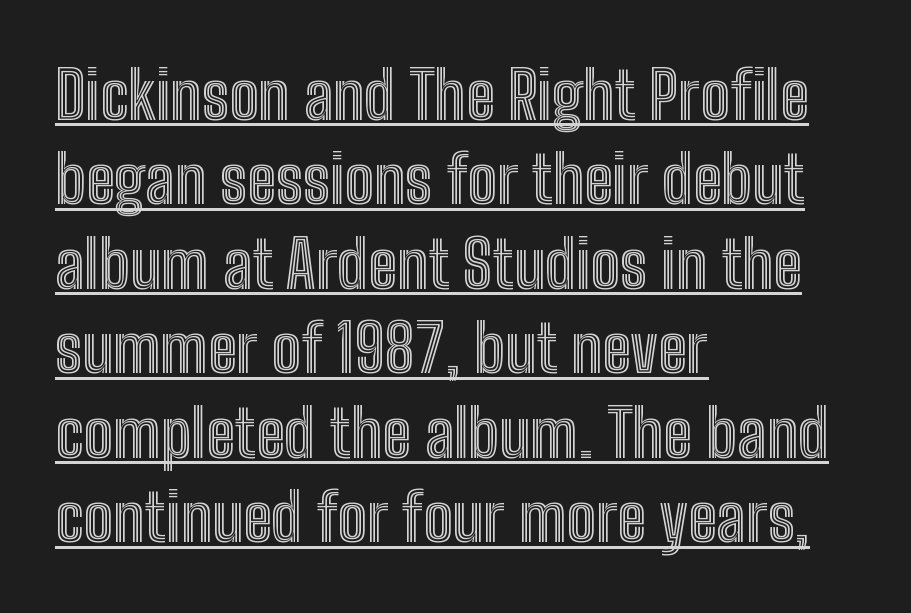
The typesetter chose a ragged-right arrangement here. Interline gaps are of average width in this sample. The rendering keeps characters at their native spacing. The face used here is proportionally spaced, like ordinary book or web type. Underlining? Definitely there.
